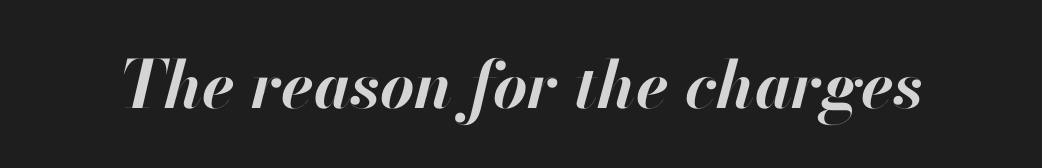
{"italic": "yes", "lean": "right", "slant_degrees": 13, "bold": "yes", "weight": "bold", "width": "normal", "stroke_contrast": "high", "x_height": "small", "monospaced": "no", "underline": "no", "letter_spacing": "normal", "letter_spacing_em": 0.0, "glyph_px": 66}
